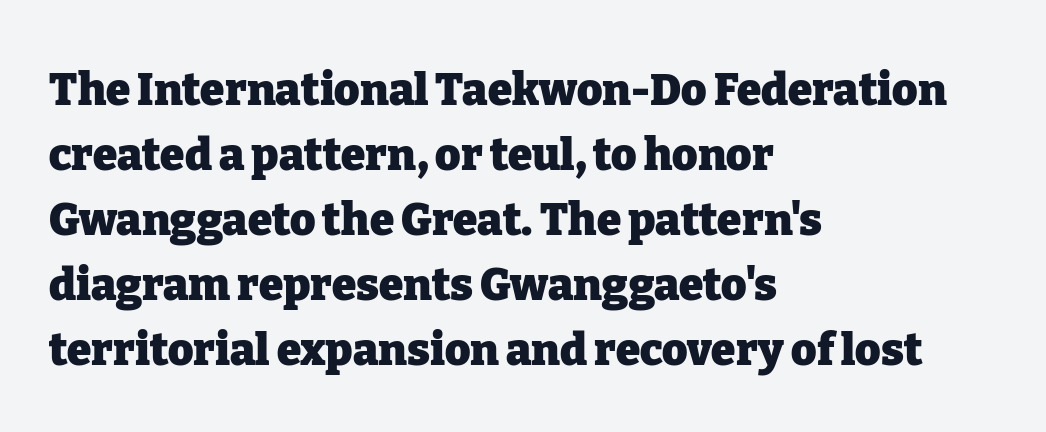
Note: serifs present on the glyphs. Designer's note — italics off, roman on. Horizontal bands of white between lines are of average thickness. A student would call this left alignment; a typographer would say flush left, rag right. Is this a fixed-width face? No — the glyphs have proportional, varying widths.
